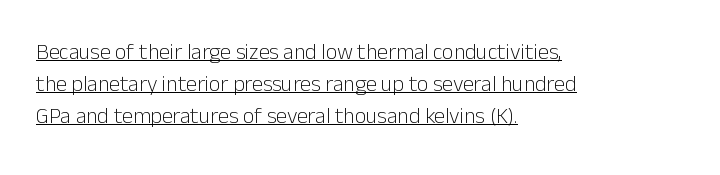
{"italic": "no", "bold": "no", "underline": "yes", "align": "left", "line_spacing": "normal", "line_spacing_ratio": 1.45, "letter_spacing": "normal", "letter_spacing_em": 0.0, "glyph_px": 22}
